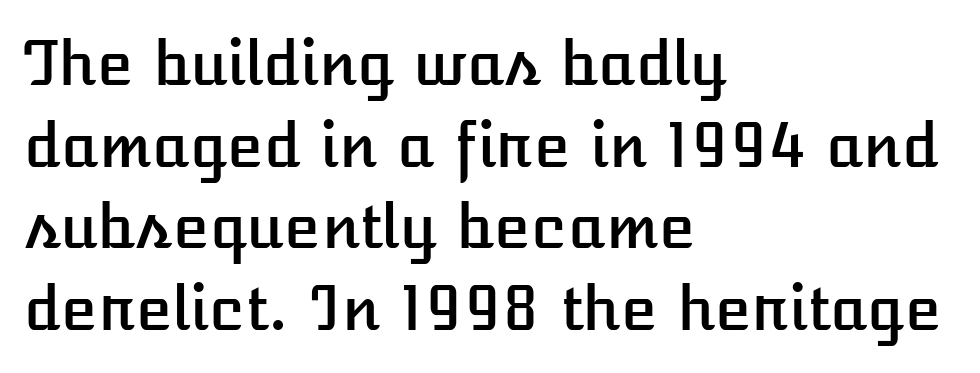
Q: Is the text italic (slanted)? A: No, it is upright.
Q: Is the text underlined? A: No.
Q: How is the paragraph aligned? A: Left-aligned.
Q: Is the spacing between letters normal or unusually wide? A: Normal.
Q: Is the spacing between lines tight, normal or loose? A: Normal.
Q: Width (condensed, normal, or wide)? A: Normal.
Q: Stroke contrast? A: Low.
Q: x-height? A: Medium.
Q: Monospaced? A: No.
